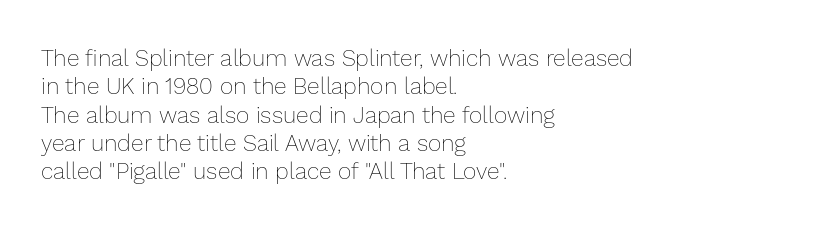
Q: Is the text bold? A: No.
Q: Is the text italic (slanted)? A: No, it is upright.
Q: Is the text underlined? A: No.
Q: How is the paragraph aligned? A: Left-aligned.
Q: Is the spacing between letters normal or unusually wide? A: Normal.
